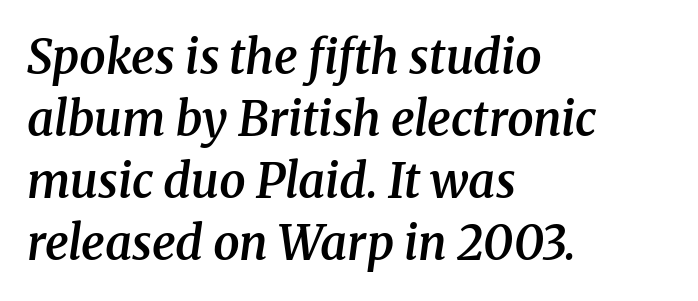
Does the copy run flush right? No — it runs flush left. Look at the tracking — it's just the regular setting, nothing added. Posture: slanted. Unmarked baselines from the first word to the last. Is this a sans? No — the strokes have serifs. The sample has been set in demibold, a notch under bold.
